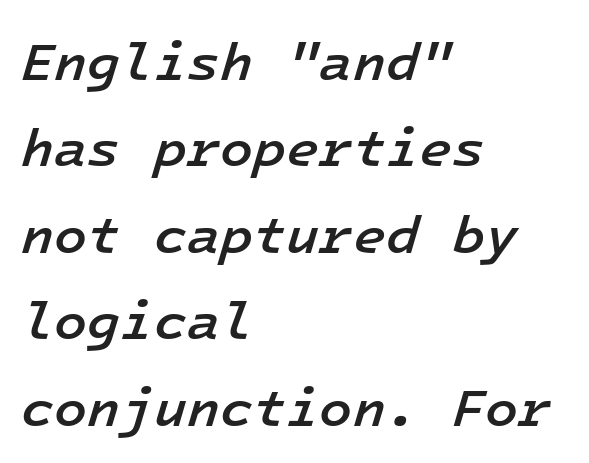
The image shows 54 px semibold type, italic (leaning right), monospaced; set left-aligned, normal line spacing (1.6x), normal letter spacing, not underlined; low stroke contrast and a medium x-height.
